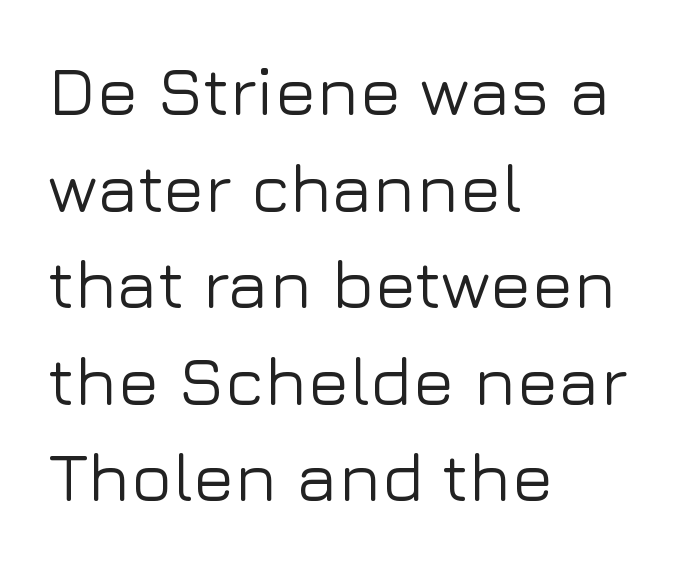
Leftover space on each line is placed entirely after the last word. This rendering features lettering with no underline. The rendering uses a moderate line-height, typical for paragraphs. The letters advance in unequal steps, a hallmark of proportional type. The typography opts for an upright posture over an oblique one. You can tell from the bare stems that sans-serif type was used.
